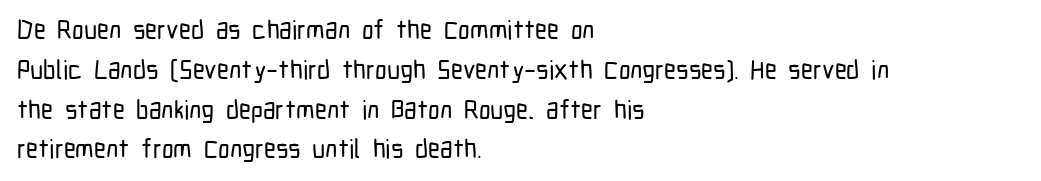
Q: Is the text italic (slanted)? A: No, it is upright.
Q: Is the text underlined? A: No.
Q: How is the paragraph aligned? A: Left-aligned.
Q: Is the spacing between letters normal or unusually wide? A: Normal.
Q: Is the spacing between lines tight, normal or loose? A: Normal.
